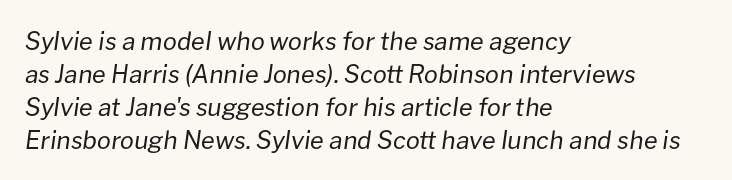
Q: Is the text bold? A: No.
Q: Is the text italic (slanted)? A: Yes, it leans right by about 8 degrees.
Q: Is the text underlined? A: No.
Q: How is the paragraph aligned? A: Left-aligned.
Q: Is the spacing between letters normal or unusually wide? A: Normal.
Q: Is the spacing between lines tight, normal or loose? A: Normal.
